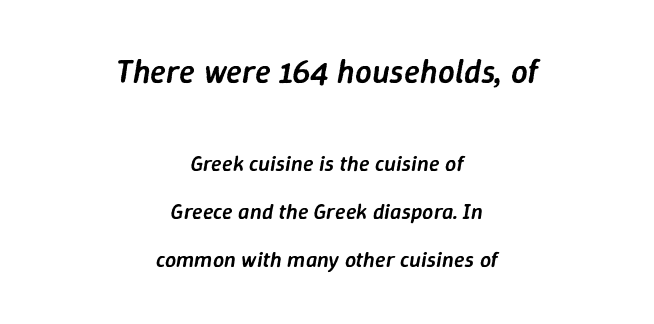
Q: Is the text bold? A: Semi-bold.
Q: Is the text italic (slanted)? A: Yes, it leans right by about 9 degrees.
Q: Is the text underlined? A: No.
Q: How is the paragraph aligned? A: Centered.
Q: Is the spacing between letters normal or unusually wide? A: Normal.
Q: Is the spacing between lines tight, normal or loose? A: Loose.
Q: Which block of text is set in a larger size, the first (top) or the second (bottom)? A: The first (top) one.
Q: Width (condensed, normal, or wide)? A: Normal.
Q: Stroke contrast? A: Low.
Q: x-height? A: Medium.
Q: Monospaced? A: No.
